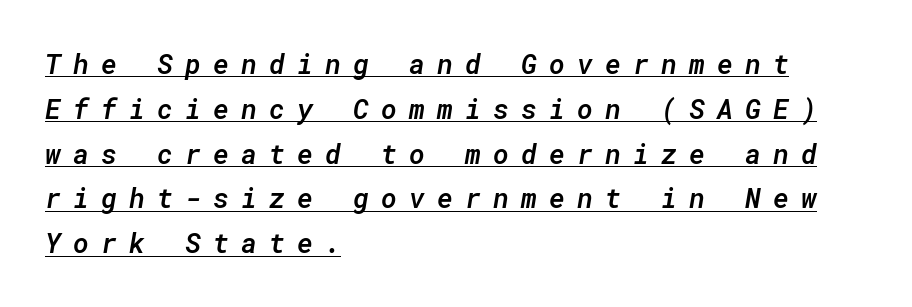
The image shows 27 px text type, italic (leaning right); set left-aligned, normal line spacing (1.66x), unusually wide letter spacing (+0.45 em), underlined.
